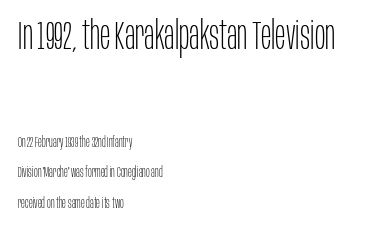
You could fit nearly another row in the gap between these rows. Notice how the stems are strictly vertical — no italics here. The initial chunk of copy outweighs the following chunk in type size. The typesetting does not lean heavy: it is not bold. A student would call this left alignment; a typographer would say flush left, rag right.
